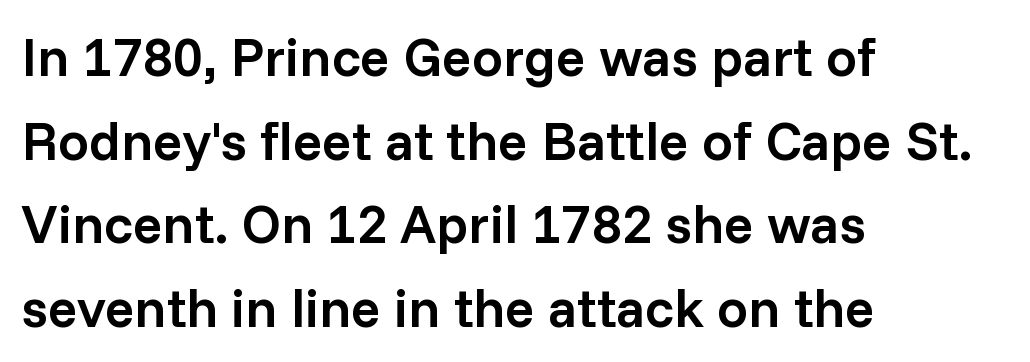
Q: Is the text bold? A: Semi-bold.
Q: Is the text italic (slanted)? A: No, it is upright.
Q: Is the typeface a serif or a sans-serif typeface? A: Sans-serif.
Q: Is the text underlined? A: No.
Q: How is the paragraph aligned? A: Left-aligned.
Q: Is the spacing between letters normal or unusually wide? A: Normal.
Q: Is the spacing between lines tight, normal or loose? A: Normal.
Q: Width (condensed, normal, or wide)? A: Normal.
Q: Stroke contrast? A: Low.
Q: x-height? A: Medium.
Q: Monospaced? A: No.
